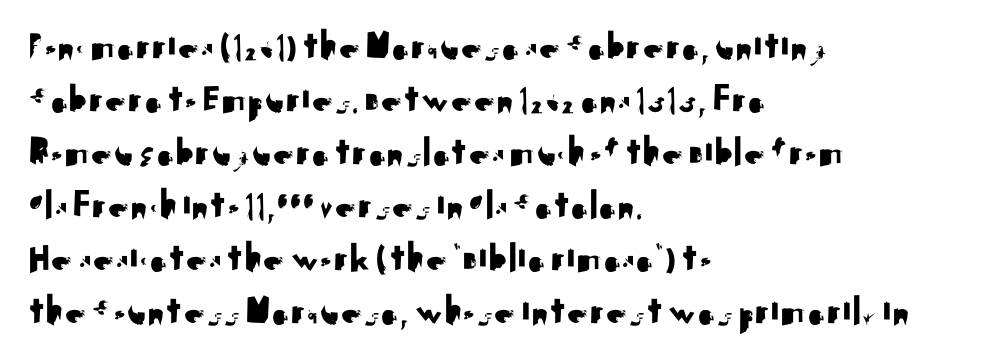
In terms of letterform style, serifs are entirely absent. Note the varied advance widths — an 'i' is clearly narrower than an 'm'. Regular leading. The paragraph shown leans on its left margin. Between one letter and the next there's only the usual sliver of space. The font's upright variant was chosen for this text.
